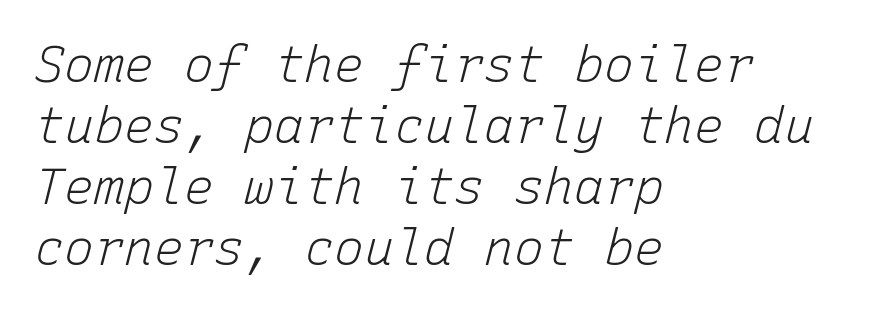
Type without underlining. The strokes carry an ordinary text weight at most. Line starts are locked; line ends wander. Every character here occupies the same horizontal width, giving the sample a typewriter-like rhythm. What stands out about the letter spacing? Nothing — it is the standard amount.
